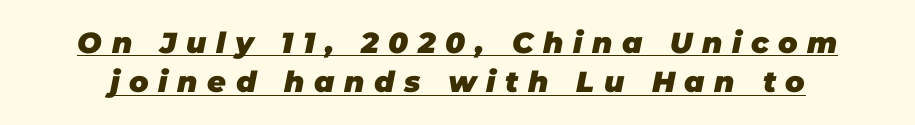
{"italic": "yes", "lean": "right", "slant_degrees": 11, "bold": "yes", "weight": "heavy", "width": "normal", "stroke_contrast": "low", "x_height": "large", "monospaced": "no", "underline": "yes", "line_spacing": "normal", "line_spacing_ratio": 1.36, "letter_spacing": "wide", "letter_spacing_em": 0.33, "glyph_px": 29}
